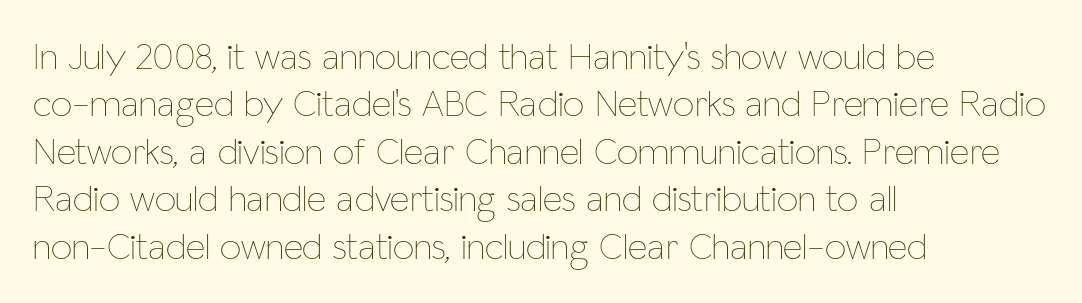
The image shows 38 px thin, condensed type, upright; set left-aligned, normal line spacing (1.25x), normal letter spacing, not underlined; low stroke contrast and a medium x-height.
